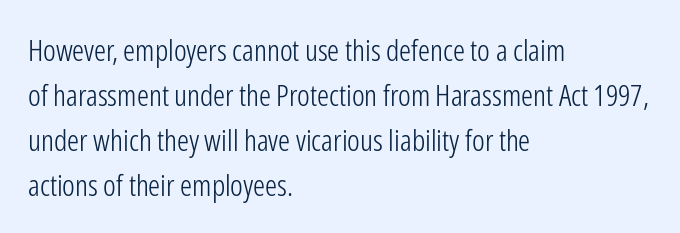
{"serif": "no", "italic": "no", "bold": "no", "weight": "light", "width": "condensed", "stroke_contrast": "low", "x_height": "medium", "monospaced": "no", "underline": "no", "align": "left", "line_spacing": "normal", "line_spacing_ratio": 1.5, "letter_spacing": "normal", "letter_spacing_em": 0.0, "glyph_px": 30}
